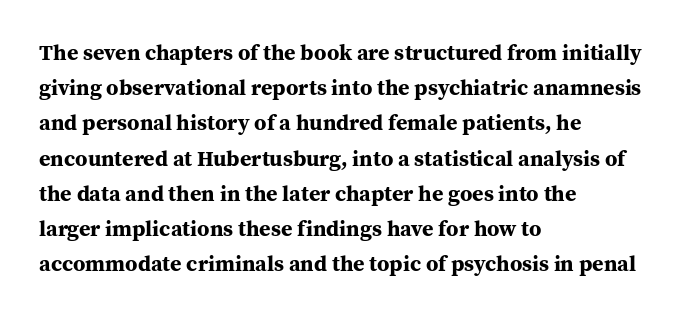
The image shows 22 px bold type, upright; set left-aligned, normal line spacing (1.6x), normal letter spacing, not underlined.
